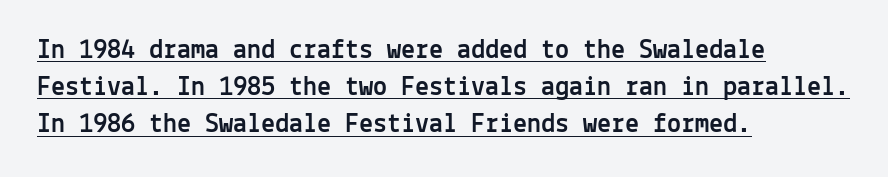
A typographer would call this underscored text. Every character here occupies the same horizontal width, giving the sample a typewriter-like rhythm. Between one letter and the next there's only the usual sliver of space. The typography opts for an upright posture over an oblique one. A classic flush-left, rag-right setting is used for this passage.
